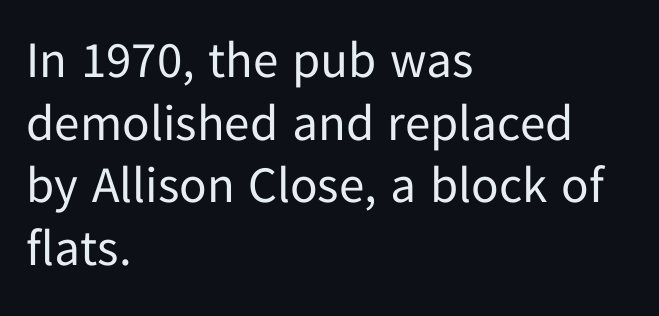
The image shows 51 px regular-weight sans-serif type, upright; set left-aligned, line spacing 1.23x, normal letter spacing, not underlined; low stroke contrast and a medium x-height.
